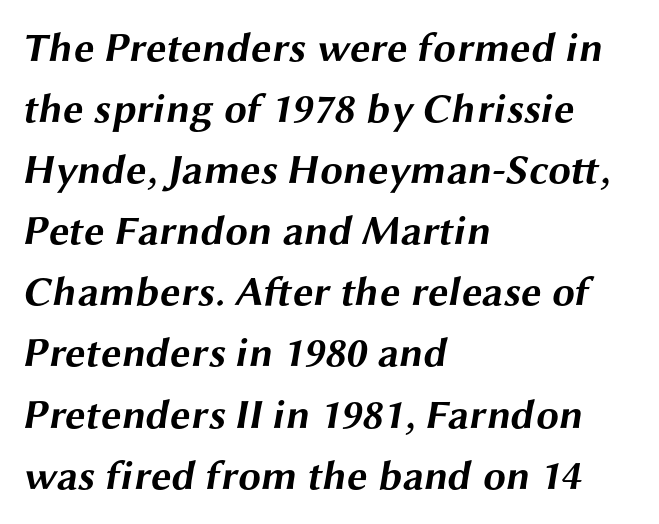
The image shows 41 px bold, wide sans-serif type; set left-aligned, normal line spacing (1.49x), normal letter spacing, not underlined; medium stroke contrast and a medium x-height.
